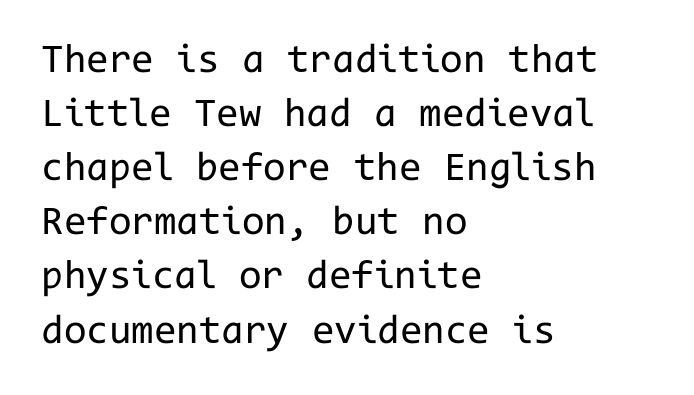
{"serif": "no", "italic": "no", "bold": "no", "weight": "regular", "width": "normal", "stroke_contrast": "low", "x_height": "medium", "monospaced": "yes", "underline": "no", "align": "left", "line_spacing": "normal", "line_spacing_ratio": 1.32, "letter_spacing": "normal", "letter_spacing_em": 0.0, "glyph_px": 41}
